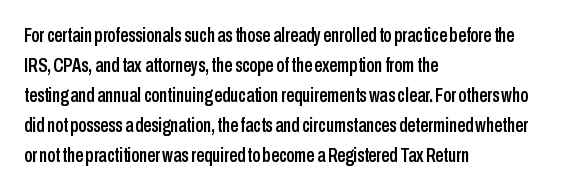
The passage shown has conventional tracking throughout. Is there much room between lines? A standard amount, neither cramped nor airy. This is the regular roman posture of the typeface. Plain, unruled lines of type. Typeset ragged right — the left edge is the straight one.
